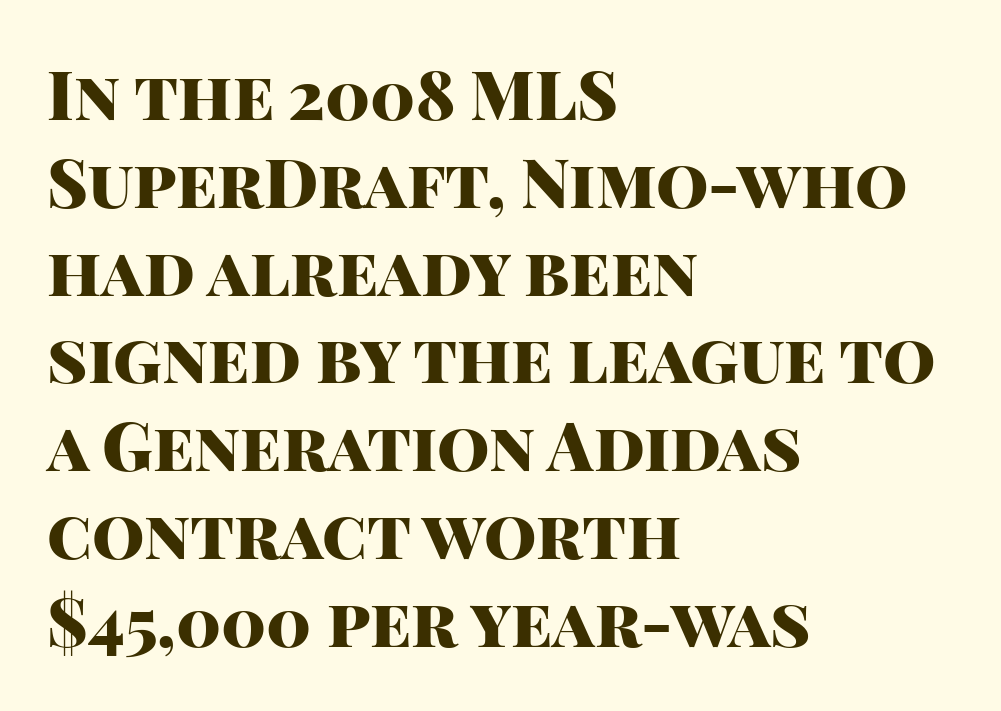
The horizontal fit of the characters is conventional and even. Successive baselines arrive at the customary interval. Stroke terminals: plain, sans-serif. Bold? Absolutely — the strokes are thick and heavy. Plain, unruled lines of type.
